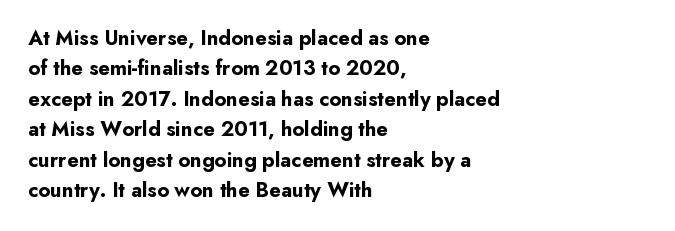
Q: Is the text bold? A: Yes.
Q: Is the text italic (slanted)? A: No, it is upright.
Q: Is the text underlined? A: No.
Q: How is the paragraph aligned? A: Left-aligned.
Q: Is the spacing between letters normal or unusually wide? A: Normal.
Q: Is the spacing between lines tight, normal or loose? A: Normal.
